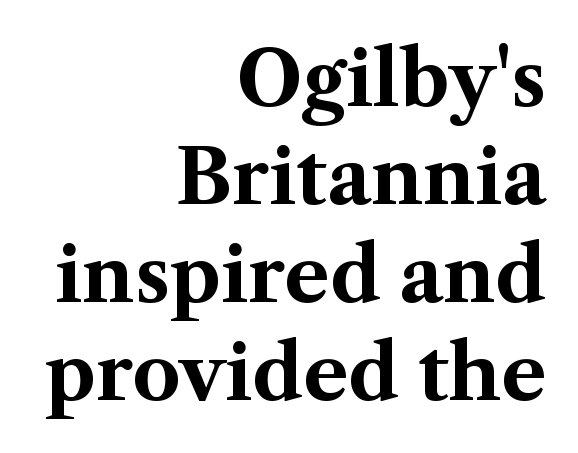
The image shows 76 px bold serif type, upright; set right-aligned, normal line spacing (1.29x), normal letter spacing, not underlined; medium stroke contrast and a medium x-height.
